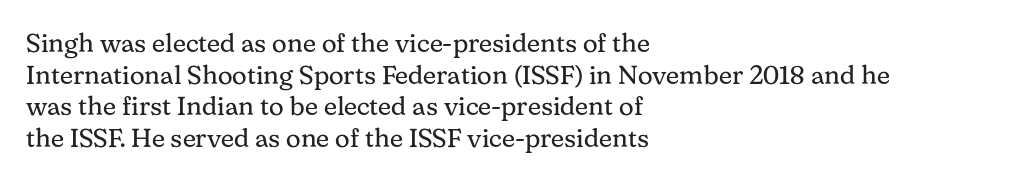
The image shows 26 px text type, upright; set left-aligned, line spacing 1.22x, normal letter spacing, not underlined.
